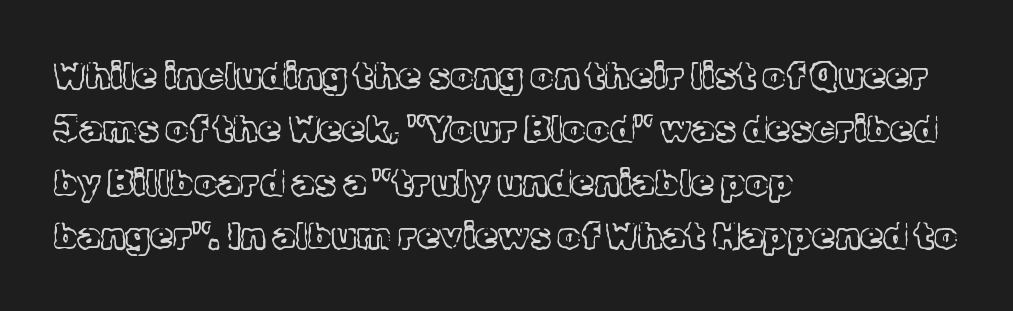
Posture: straight, roman, zero tilt. Do the characters align in a grid? No, the font is proportional. Weight class: somewhere from thin through regular. How would I describe the line gaps? Plain and ordinary. Check under the words: just untouched page.
